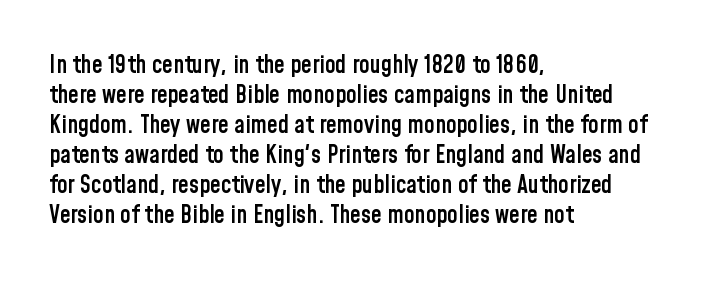
{"italic": "no", "bold": "semi", "underline": "no", "align": "left", "line_spacing": "normal", "line_spacing_ratio": 1.25, "letter_spacing": "normal", "letter_spacing_em": 0.0, "glyph_px": 24}
